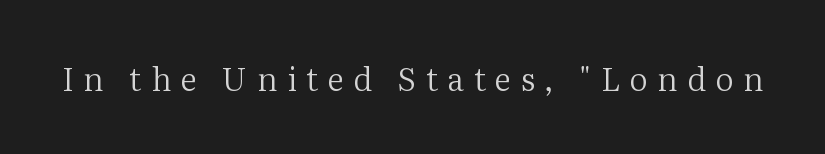
The image shows 32 px regular-weight serif type, upright; set unusually wide letter spacing (+0.3 em), not underlined; medium stroke contrast and a medium x-height.
